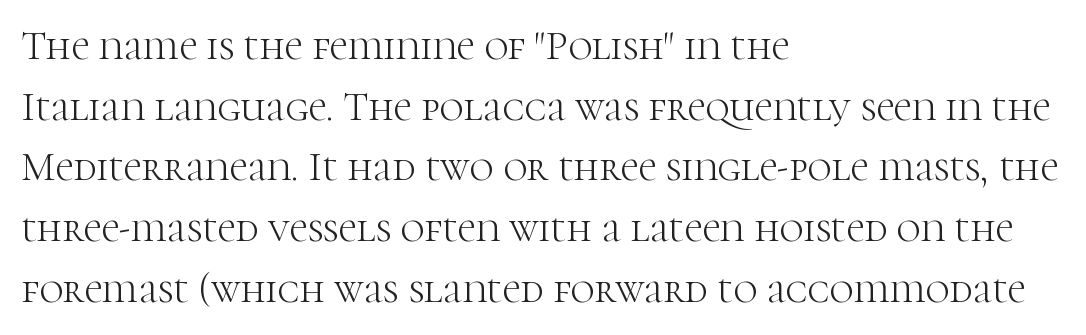
The image shows 41 px light serif type, upright; set left-aligned, normal line spacing (1.48x), normal letter spacing, not underlined; high stroke contrast and a medium x-height.
